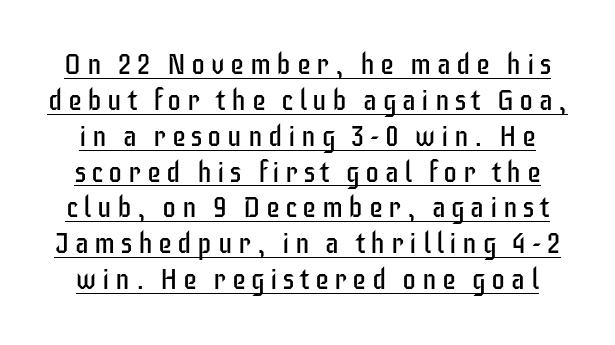
Compared with typical paragraphs, the rows here are spaced about the same. Rendered with straight, roman letterforms. The face used here is proportionally spaced, like ordinary book or web type. Ink coverage per letter is moderate at most. You can tell from the bare stems that sans-serif type was used.
